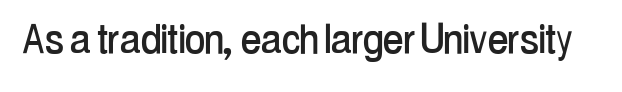
Q: Is the text italic (slanted)? A: No, it is upright.
Q: Is the typeface a serif or a sans-serif typeface? A: Sans-serif.
Q: Is the text underlined? A: No.
Q: Is the spacing between letters normal or unusually wide? A: Normal.
Q: Width (condensed, normal, or wide)? A: Condensed.
Q: Stroke contrast? A: Low.
Q: x-height? A: Medium.
Q: Monospaced? A: No.
